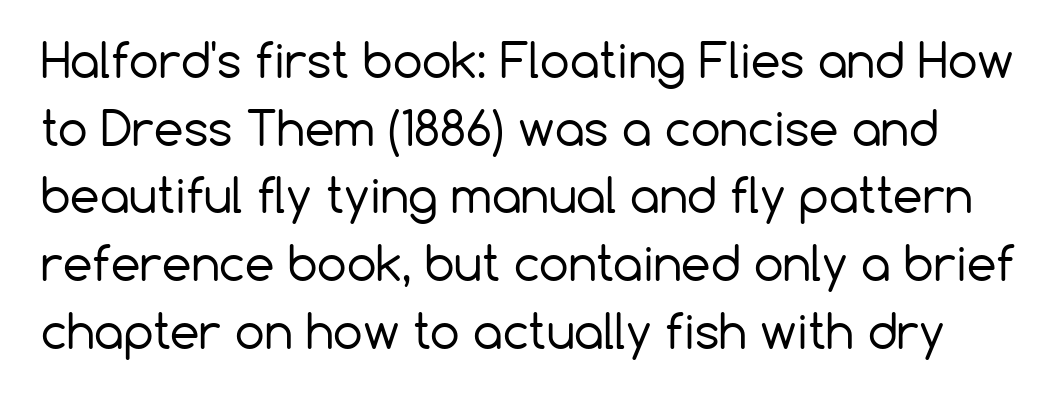
The letters advance in unequal steps, a hallmark of proportional type. The words here are not underlined. This sample uses an upright cut, with every glyph sitting square on the baseline. The cut favours lightness, reaching ordinary text weight at its darkest.
